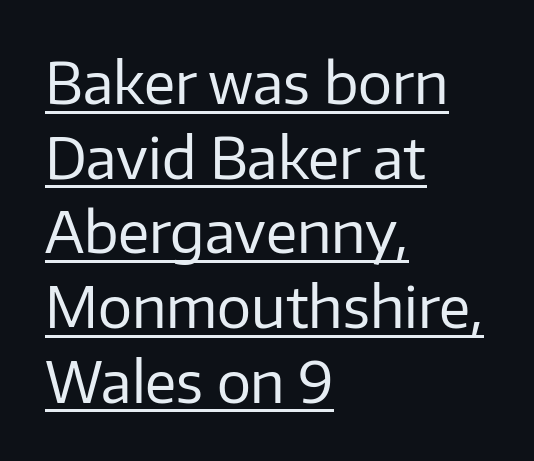
Proportional: the letters do not fall into vertical columns. Nope, no serifs anywhere on these letters. It's the straight-up-and-down kind of type. Students, observe: this is what conventionally led text looks like.
